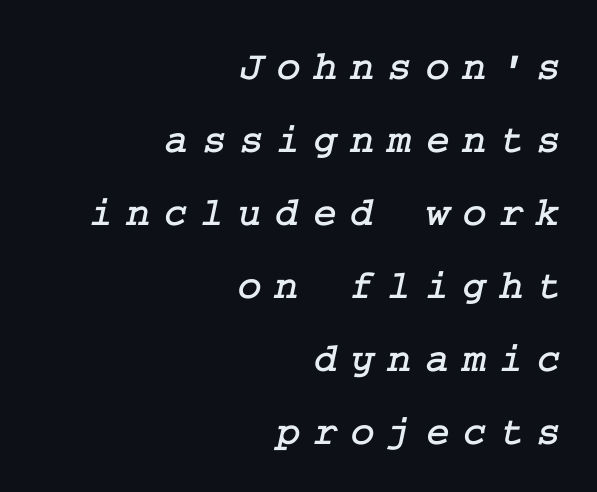
{"serif": "yes", "width": "normal", "stroke_contrast": "low", "x_height": "medium", "underline": "no", "align": "right", "line_spacing_ratio": 1.78, "letter_spacing": "wide", "letter_spacing_em": 0.32, "glyph_px": 41}
